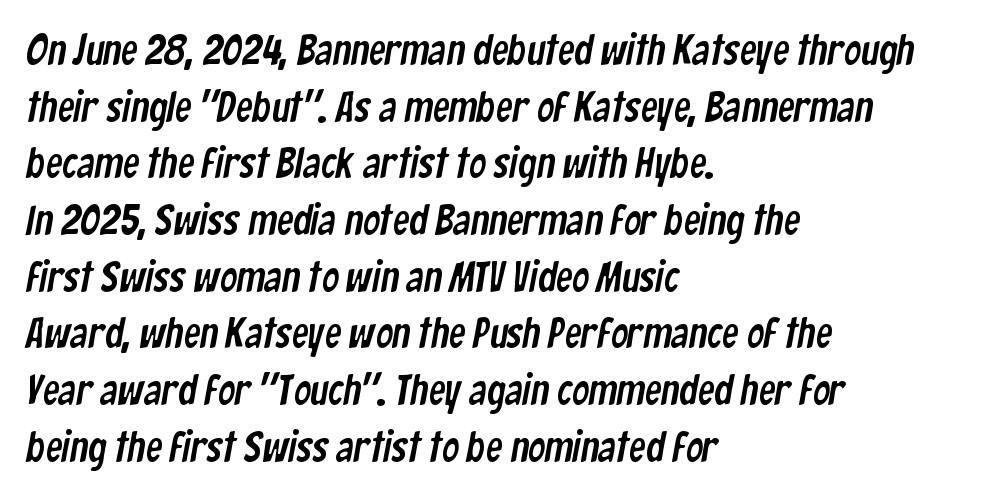
{"serif": "no", "width": "condensed", "stroke_contrast": "low", "x_height": "medium", "monospaced": "no", "underline": "no", "align": "left", "line_spacing": "normal", "line_spacing_ratio": 1.35, "letter_spacing": "normal", "letter_spacing_em": 0.0, "glyph_px": 42}
